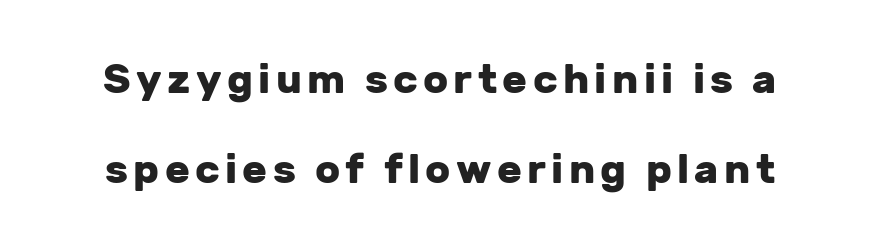
The image shows 41 px heavy sans-serif type, upright; set loose line spacing (2.19x), not underlined; low stroke contrast and a medium x-height.
